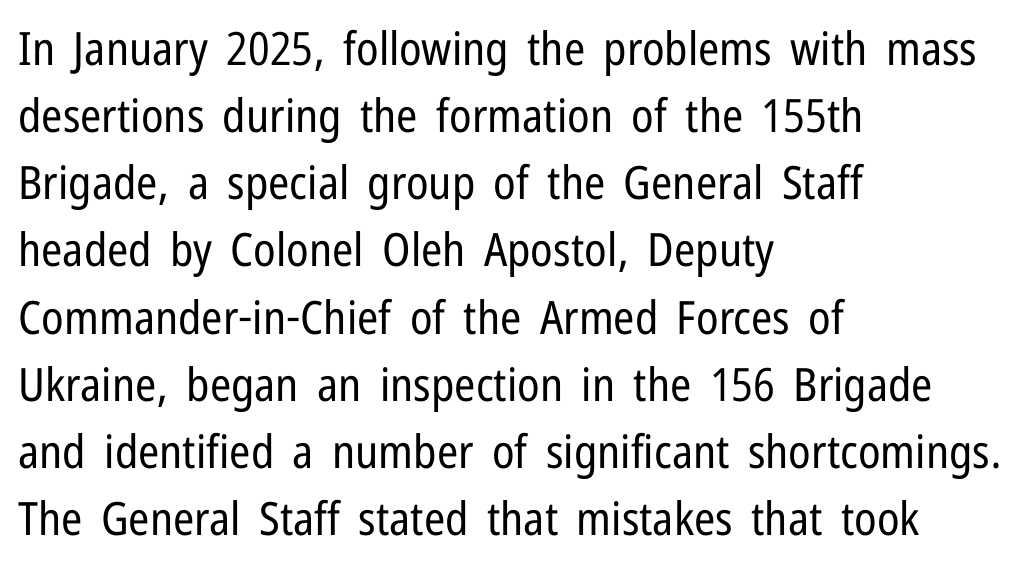
Weight: regular or lighter. The tracking reads as untouched default to a designer's eye. Quick note: underline off. You can tell from the bare stems that sans-serif type was used. A typesetter would call this proportional, since set widths differ per character.
